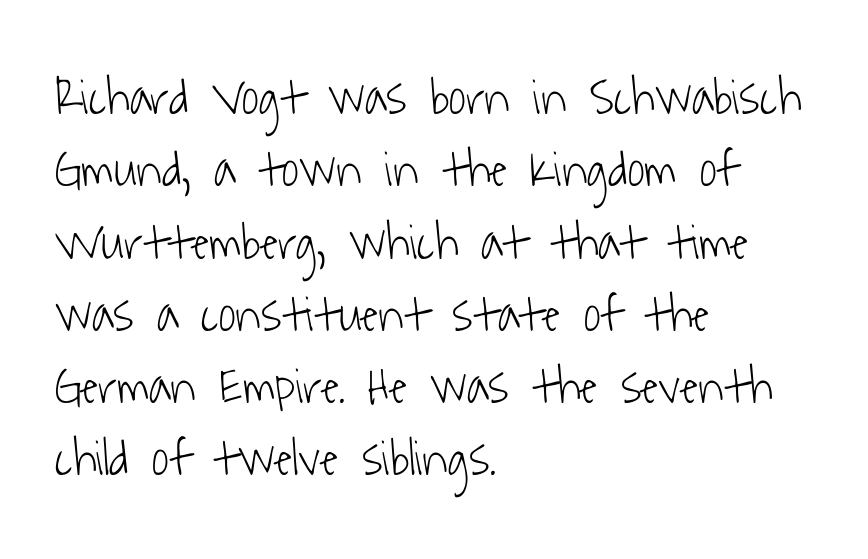
The image shows 52 px light, condensed sans-serif type; set left-aligned, normal line spacing (1.39x), normal letter spacing, not underlined; low stroke contrast and a medium x-height.
